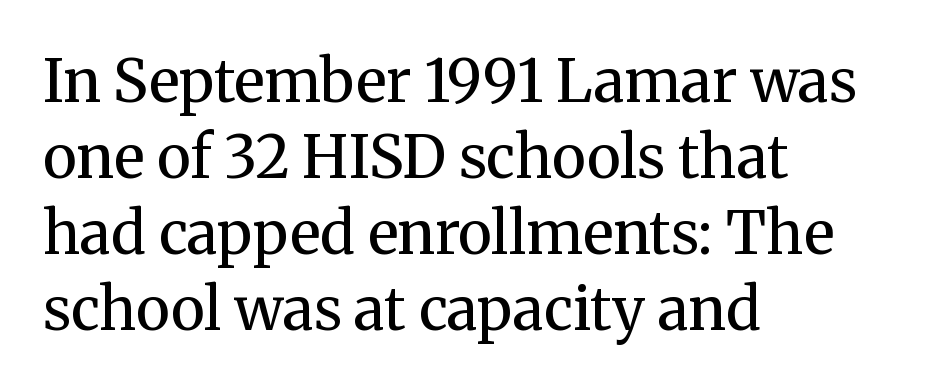
The image shows 59 px regular-weight serif type, upright; set left-aligned, normal line spacing (1.29x), normal letter spacing, not underlined; medium stroke contrast and a medium x-height.
